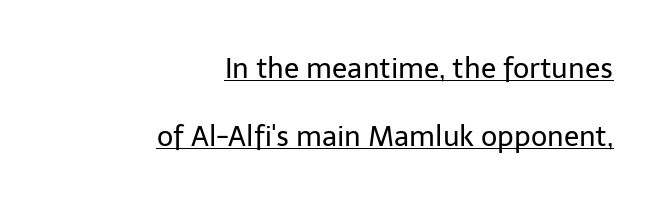
The image shows 28 px regular-weight sans-serif type, upright; set right-aligned, loose line spacing (2.44x), normal letter spacing, underlined; low stroke contrast and a medium x-height.
